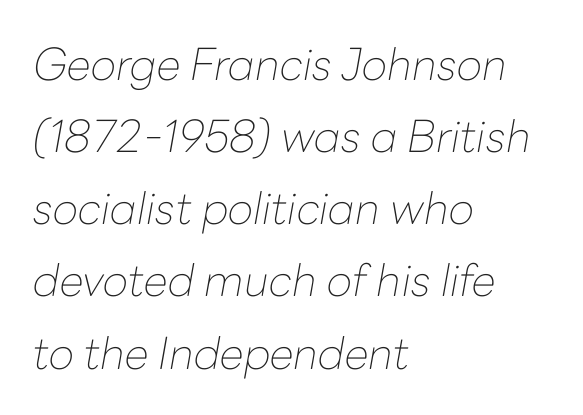
{"italic": "yes", "lean": "right", "slant_degrees": 10, "bold": "no", "weight": "thin", "width": "normal", "stroke_contrast": "low", "x_height": "medium", "monospaced": "no", "underline": "no", "align": "left", "line_spacing": "normal", "line_spacing_ratio": 1.64, "letter_spacing": "normal", "letter_spacing_em": 0.0, "glyph_px": 44}
